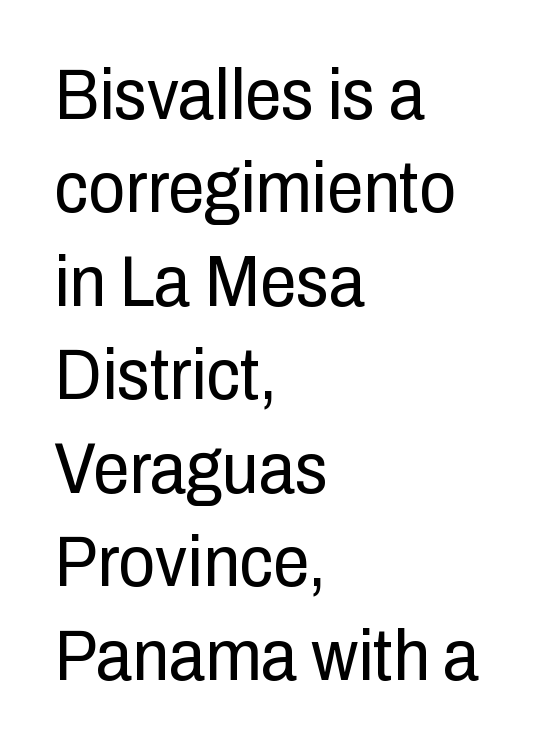
The image shows 73 px regular-weight, condensed sans-serif type, upright; set left-aligned, normal line spacing (1.28x), normal letter spacing, not underlined; low stroke contrast and a medium x-height.
